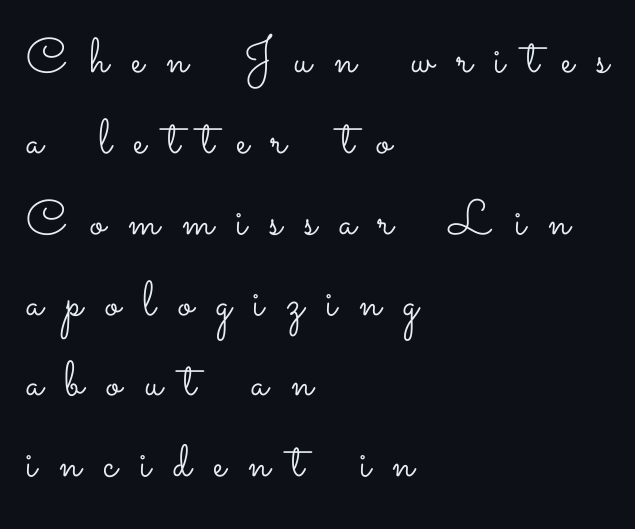
A typesetter would call this proportional, since set widths differ per character. This rendering uses left alignment, leaving the right contour irregular. The rendering inserts visible extra space after every character. Counters stay open thanks to moderate or lighter strokes. Has an underline been added? It has not.
